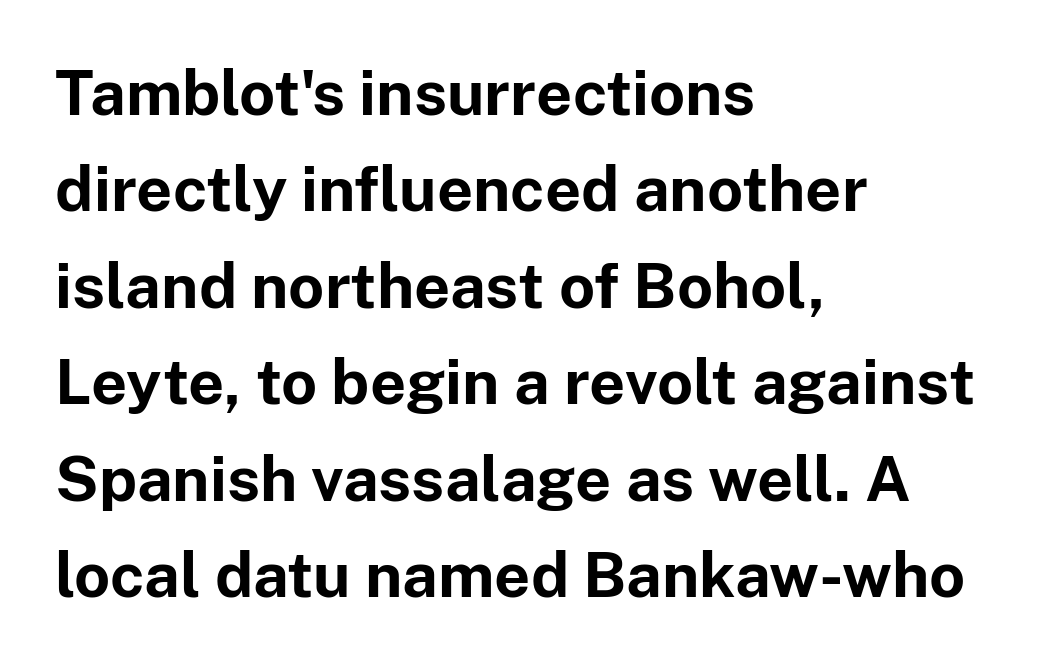
The letters advance in unequal steps, a hallmark of proportional type. Clear beneath every line of the passage. These lines keep a tight, regular rhythm from letter to letter. In CSS terms this would be text-align: left.
